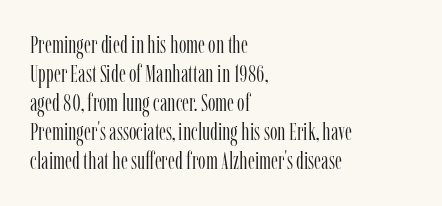
The image shows 24 px text type, upright; set left-aligned, line spacing 1.21x, normal letter spacing, not underlined.
